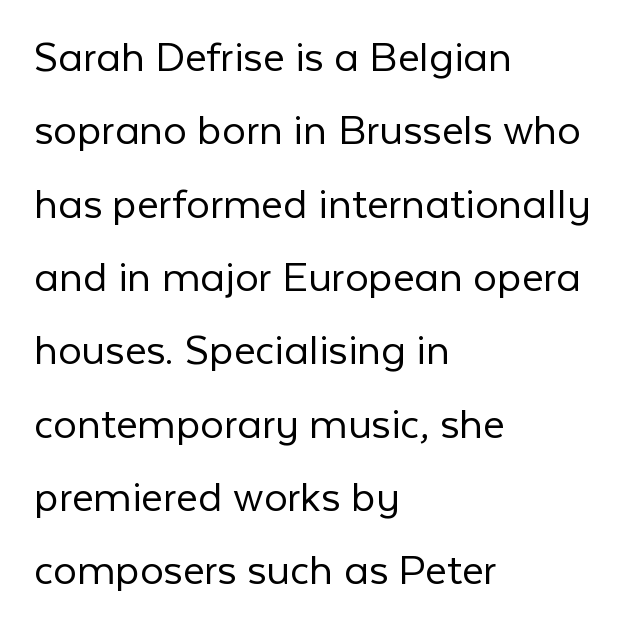
The image shows 47 px light sans-serif type, upright; set left-aligned, normal line spacing (1.56x), normal letter spacing, not underlined; low stroke contrast and a medium x-height.
